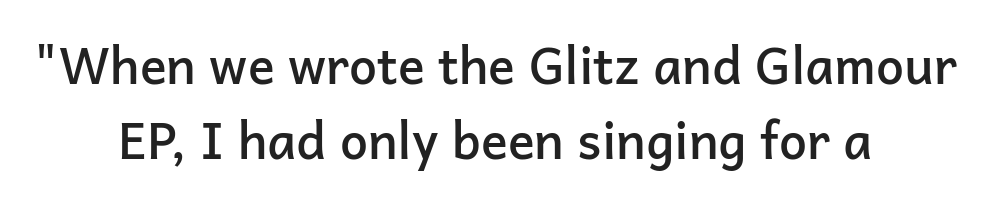
{"serif": "no", "italic": "no", "bold": "semi", "weight": "semibold", "width": "normal", "stroke_contrast": "low", "x_height": "medium", "monospaced": "no", "underline": "no", "align": "center", "line_spacing": "normal", "line_spacing_ratio": 1.51, "letter_spacing": "normal", "letter_spacing_em": 0.0, "glyph_px": 50}
